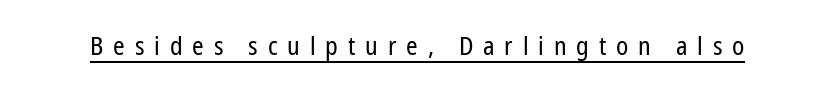
The image shows 26 px text type, upright; set unusually wide letter spacing (+0.38 em), underlined.
